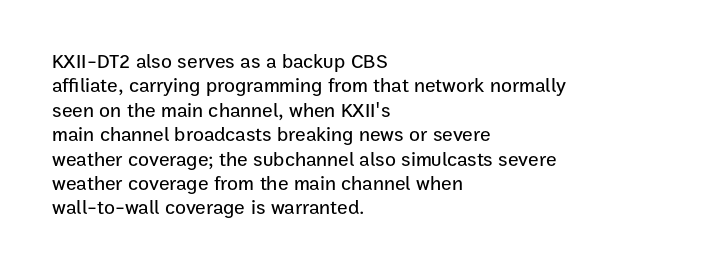
The image shows 20 px text type, upright; set left-aligned, line spacing 1.22x, normal letter spacing, not underlined.
